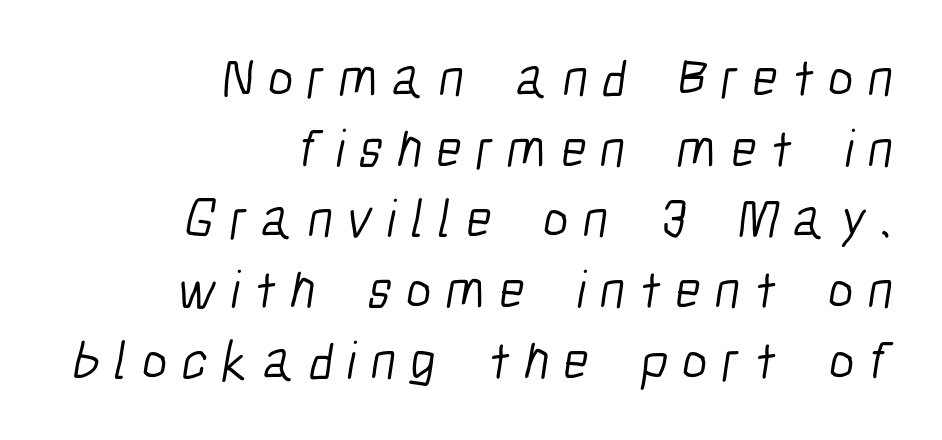
The paragraph has a hard right edge and a soft left edge. Underlining? Definitely not there. Compared with typical paragraphs, the rows here are spaced about the same. Regarding serifs, this sample does without them.
